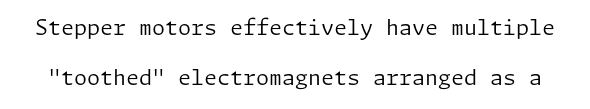
The image shows 21 px text type, upright; set loose line spacing (2.4x), normal letter spacing, not underlined.
